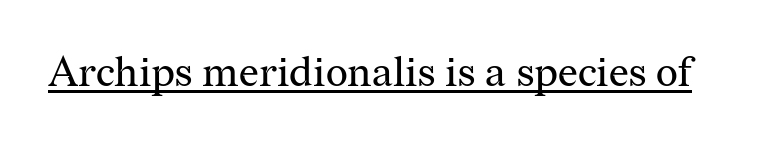
The image shows 42 px regular-weight serif type, upright; set normal letter spacing, underlined; medium stroke contrast and a medium x-height.
